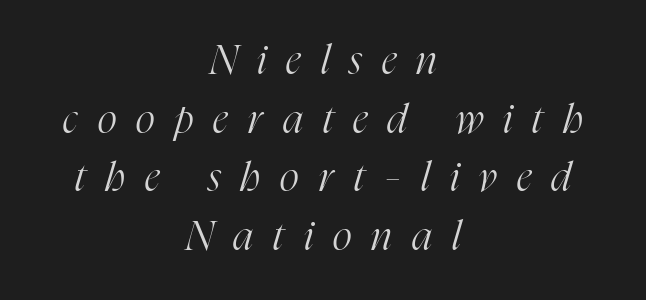
{"serif": "yes", "italic": "yes", "lean": "right", "slant_degrees": 16, "bold": "no", "weight": "light", "width": "condensed", "stroke_contrast": "high", "x_height": "medium", "monospaced": "no", "underline": "no", "align": "center", "line_spacing": "normal", "line_spacing_ratio": 1.43, "letter_spacing": "wide", "letter_spacing_em": 0.49, "glyph_px": 41}
